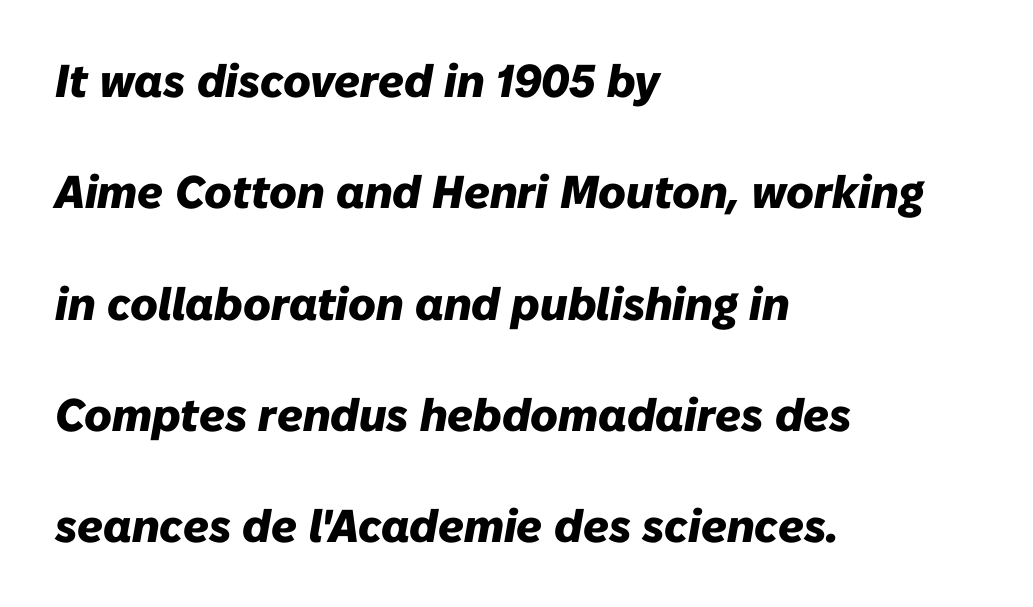
The text carries the slant typical of an italic or oblique font. One glance says open: line gaps are wider than usual. A classic flush-left, rag-right setting is used for this passage. Letter spacing: default. Nobody drew a line under any word here. Heavy-handed strokes throughout: this text is bold.
